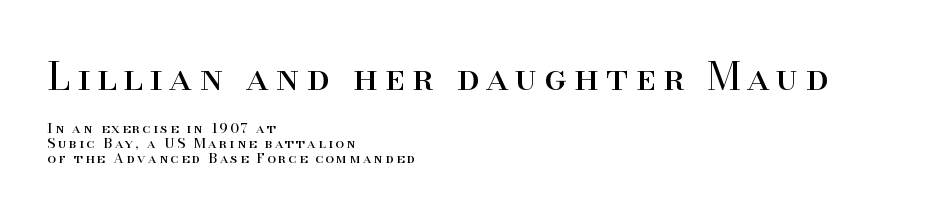
The image shows 38 px regular-weight serif type, upright; set left-aligned, tight line spacing (1.05x), not underlined; the first (top) block is 2.71x larger; high stroke contrast and a small x-height.
